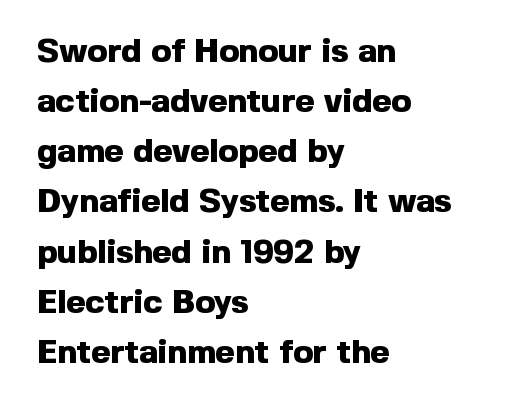
The image shows 33 px heavy sans-serif type, upright; set left-aligned, normal line spacing (1.52x), normal letter spacing, not underlined; a medium x-height.
